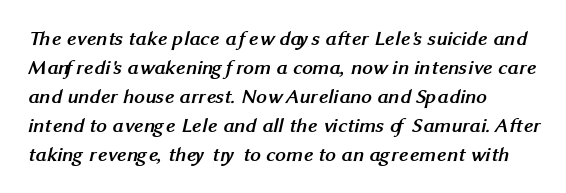
The image shows 21 px bold type; set left-aligned, normal line spacing (1.38x), normal letter spacing, not underlined.
